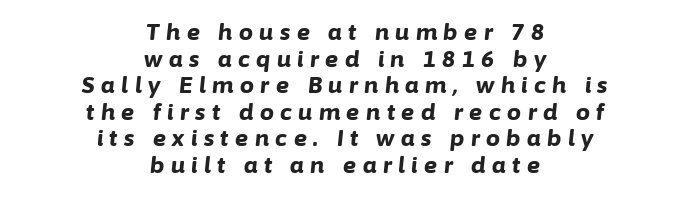
Descender tails drop into unmarked territory. Compared with a flush-left layout, this one balances lines on the center instead. When letters slant like this, we call the style italic. Bold? Absolutely — the strokes are thick and heavy. Look at the tracking — it's clearly loosened, letters drifting apart.
